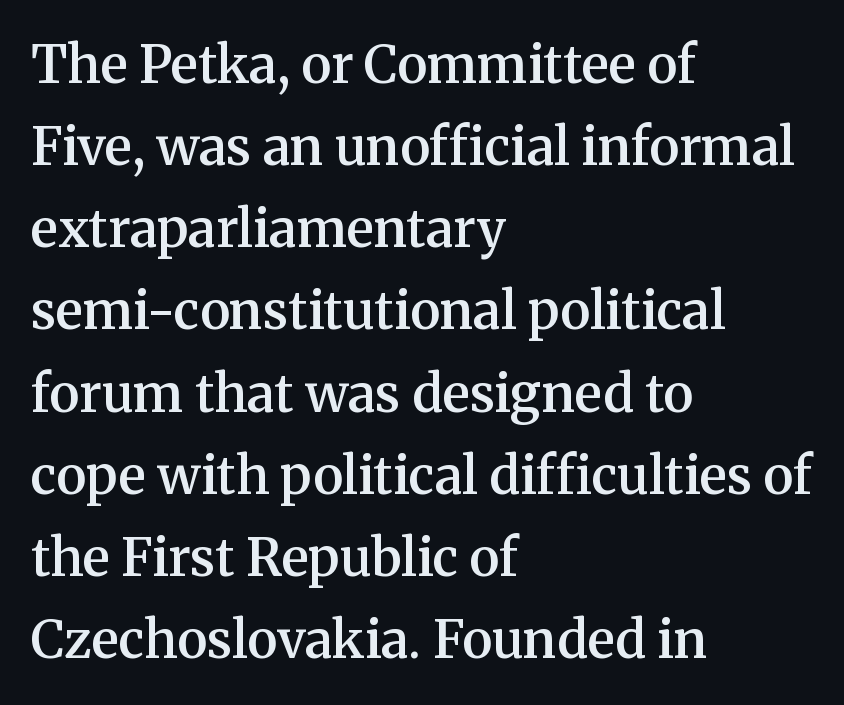
{"serif": "yes", "italic": "no", "bold": "semi", "weight": "semibold", "width": "normal", "stroke_contrast": "medium", "x_height": "medium", "monospaced": "no", "underline": "no", "align": "left", "line_spacing": "normal", "line_spacing_ratio": 1.58, "letter_spacing": "normal", "letter_spacing_em": 0.0, "glyph_px": 52}
